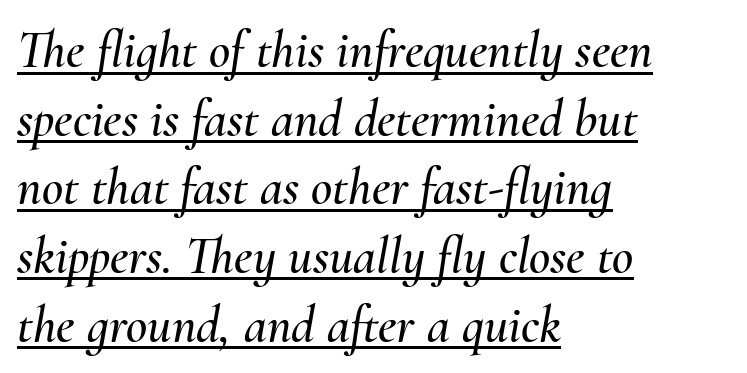
Like a heading marked for emphasis, these lines bear an underscore. Casual observation: everything's shoved over to the left. This rendering leaves character spacing at its baseline value. Each new line begins a customary step beneath the previous one. Slant detected: the letters are inclined. The face used here is proportionally spaced, like ordinary book or web type.
